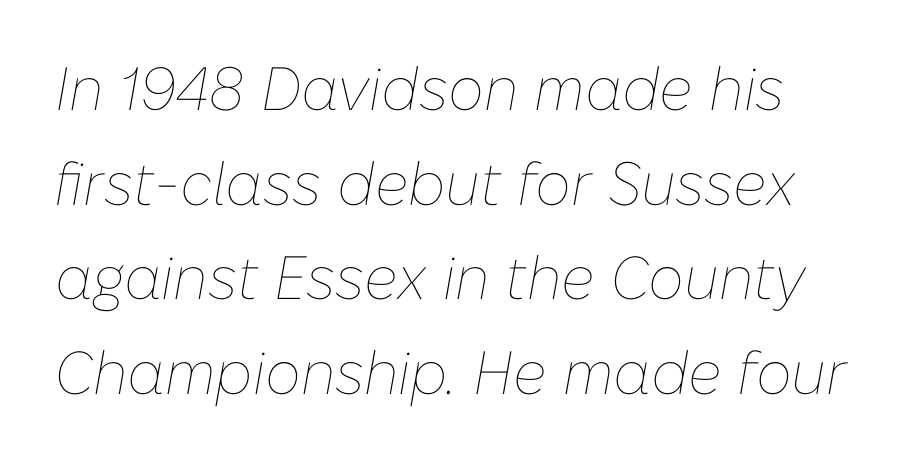
{"italic": "yes", "lean": "right", "slant_degrees": 10, "bold": "no", "weight": "thin", "width": "normal", "stroke_contrast": "low", "x_height": "medium", "monospaced": "no", "underline": "no", "line_spacing": "normal", "line_spacing_ratio": 1.55, "letter_spacing": "normal", "letter_spacing_em": 0.0, "glyph_px": 61}
